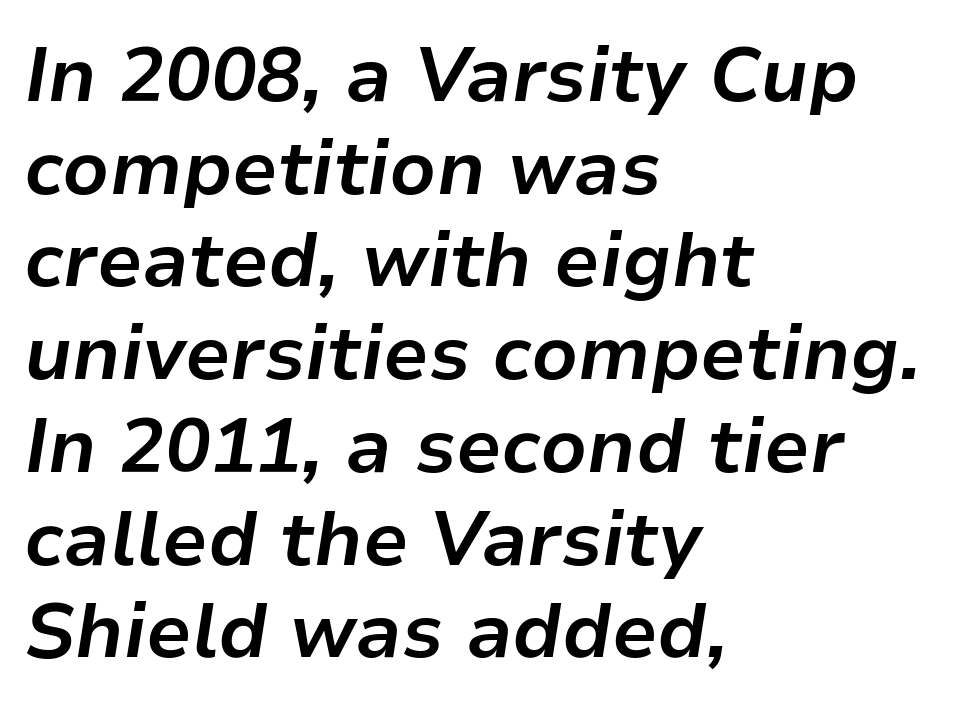
{"italic": "yes", "lean": "right", "slant_degrees": 9, "bold": "yes", "weight": "bold", "width": "normal", "stroke_contrast": "low", "x_height": "medium", "monospaced": "no", "underline": "no", "align": "left", "line_spacing_ratio": 1.22, "letter_spacing": "normal", "letter_spacing_em": 0.0, "glyph_px": 76}
